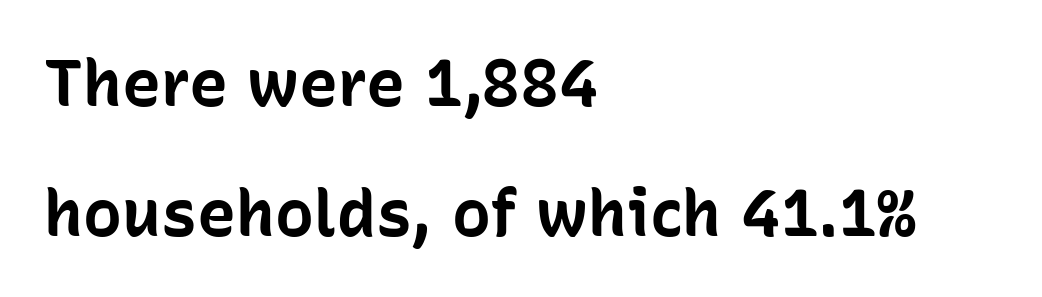
{"serif": "no", "italic": "no", "bold": "yes", "weight": "bold", "width": "normal", "stroke_contrast": "low", "x_height": "medium", "monospaced": "no", "underline": "no", "align": "left", "line_spacing": "loose", "line_spacing_ratio": 2.0, "letter_spacing": "normal", "letter_spacing_em": 0.0, "glyph_px": 65}
